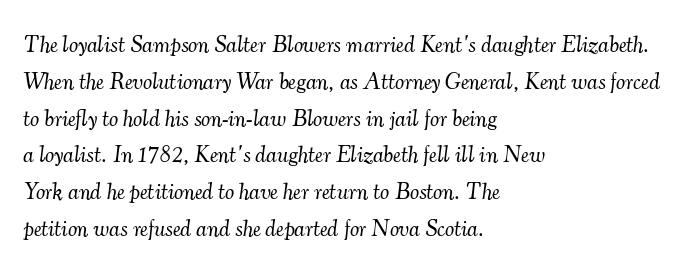
The zone under the glyphs is completely vacant. Teacher's note: observe the even left margin — that is flush-left alignment. Regular leading. On a weight scale, this lands at 450 or below. The passage shown leans; its letterforms are oblique. Compared with typical body copy, the letter spacing here is the same.
